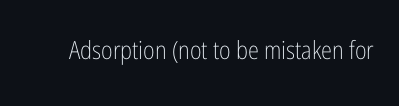
{"italic": "no", "bold": "no", "underline": "no", "letter_spacing": "normal", "letter_spacing_em": 0.0, "glyph_px": 25}
